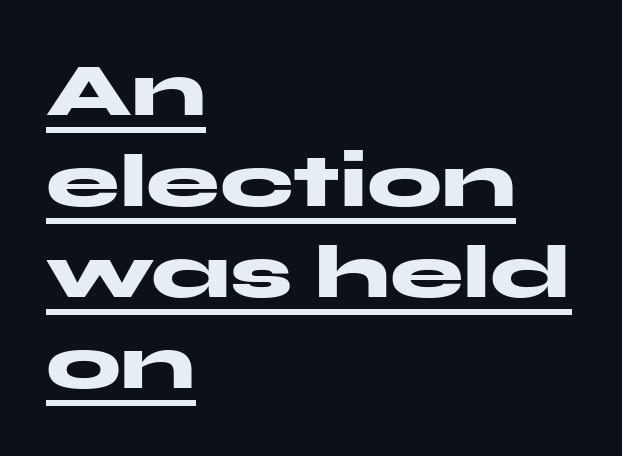
The image shows 74 px heavy, wide sans-serif type, upright; set left-aligned, line spacing 1.23x, normal letter spacing, underlined; medium stroke contrast and a medium x-height.
